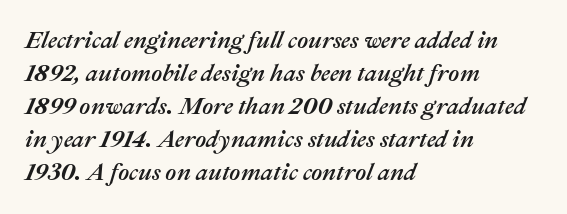
The image shows 24 px text type, italic (leaning right); set left-aligned, normal line spacing (1.38x), normal letter spacing, not underlined.
